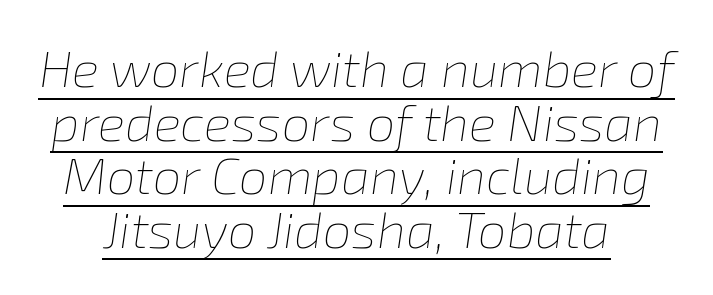
Q: Is the text bold? A: No.
Q: Is the text italic (slanted)? A: Yes, it leans right by about 8 degrees.
Q: Is the text underlined? A: Yes.
Q: Is the spacing between letters normal or unusually wide? A: Normal.
Q: Is the spacing between lines tight, normal or loose? A: Tight.
Q: Width (condensed, normal, or wide)? A: Normal.
Q: Stroke contrast? A: Low.
Q: x-height? A: Medium.
Q: Monospaced? A: No.
